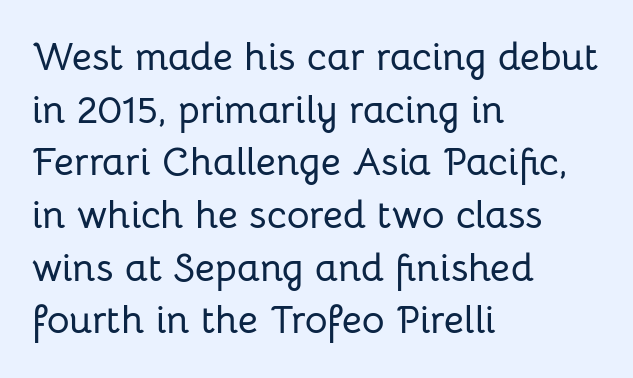
The image shows 39 px sans-serif type, upright; set left-aligned, normal line spacing (1.35x), normal letter spacing, not underlined; low stroke contrast and a medium x-height.
